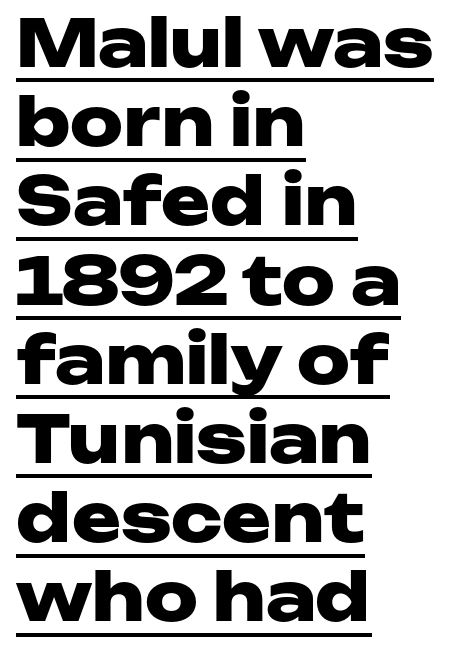
{"serif": "no", "italic": "no", "bold": "yes", "weight": "heavy", "width": "wide", "stroke_contrast": "low", "x_height": "medium", "monospaced": "no", "underline": "yes", "align": "left", "line_spacing_ratio": 1.2, "letter_spacing": "normal", "letter_spacing_em": 0.0, "glyph_px": 66}
